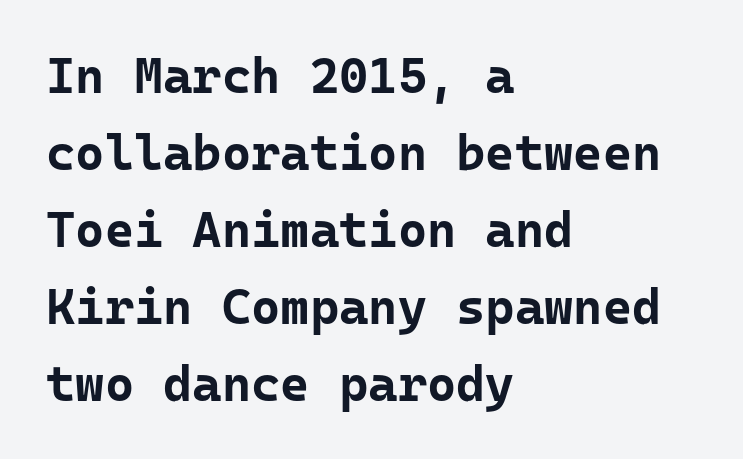
The image shows 50 px bold sans-serif type, upright; set left-aligned, normal line spacing (1.54x), normal letter spacing, not underlined; low stroke contrast and a medium x-height.
